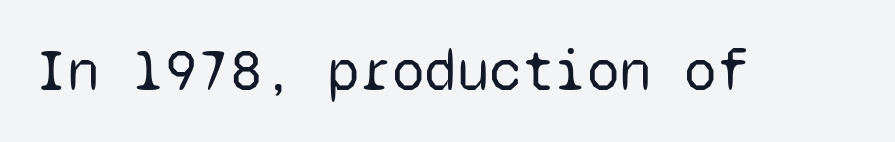
{"serif": "no", "italic": "no", "bold": "no", "weight": "regular", "width": "normal", "stroke_contrast": "low", "x_height": "medium", "monospaced": "yes", "underline": "no", "letter_spacing": "normal", "letter_spacing_em": 0.0, "glyph_px": 59}
